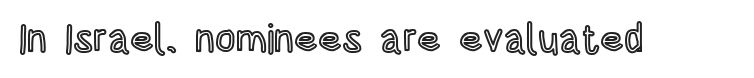
Q: Is the text italic (slanted)? A: No, it is upright.
Q: Is the text underlined? A: No.
Q: Is the spacing between letters normal or unusually wide? A: Normal.
Q: Width (condensed, normal, or wide)? A: Condensed.
Q: x-height? A: Large.
Q: Monospaced? A: No.
